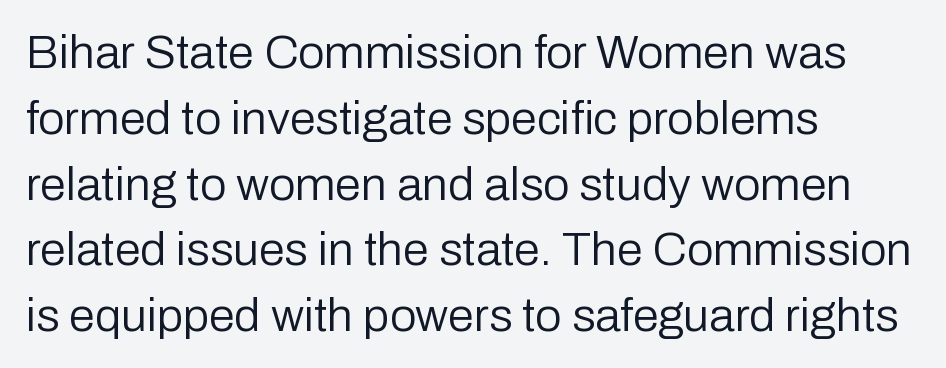
{"serif": "no", "italic": "no", "bold": "no", "weight": "regular", "width": "normal", "stroke_contrast": "low", "x_height": "medium", "monospaced": "no", "underline": "no", "align": "left", "line_spacing": "normal", "line_spacing_ratio": 1.4, "letter_spacing": "normal", "letter_spacing_em": 0.0, "glyph_px": 47}
